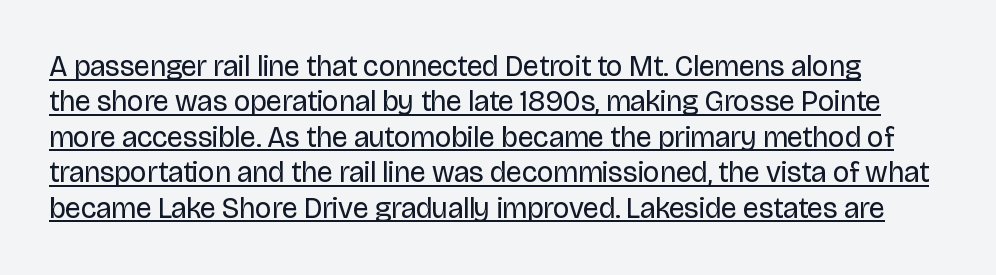
To sum up the face: it is a sans, with no serifs. Default kerning and tracking; the words read as compact shapes. Heft: none added — not bold. The rendering uses natural spacing where letterforms have individual widths.
